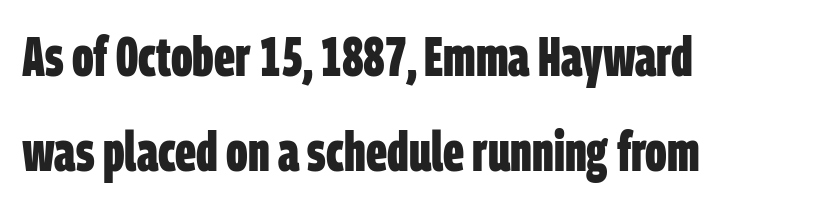
Q: Is the text bold? A: Yes.
Q: Is the typeface a serif or a sans-serif typeface? A: Sans-serif.
Q: Is the text underlined? A: No.
Q: How is the paragraph aligned? A: Left-aligned.
Q: Is the spacing between letters normal or unusually wide? A: Normal.
Q: Width (condensed, normal, or wide)? A: Condensed.
Q: Stroke contrast? A: Low.
Q: x-height? A: Large.
Q: Monospaced? A: No.
